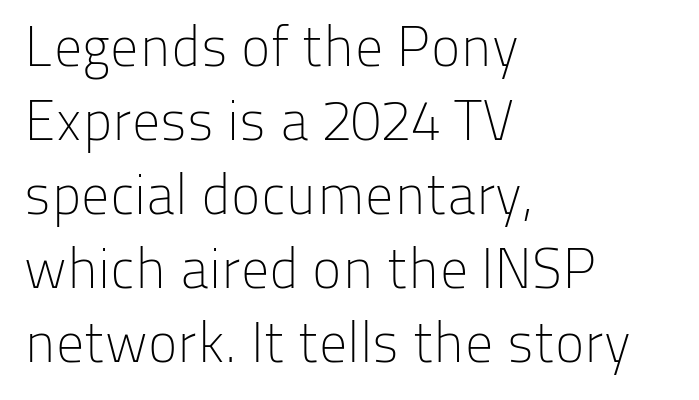
The letters advance in unequal steps, a hallmark of proportional type. Rows of type keep a routine distance in the vertical direction. Is there any slant? The stems are plumb. Weight: in the light-to-regular range.
